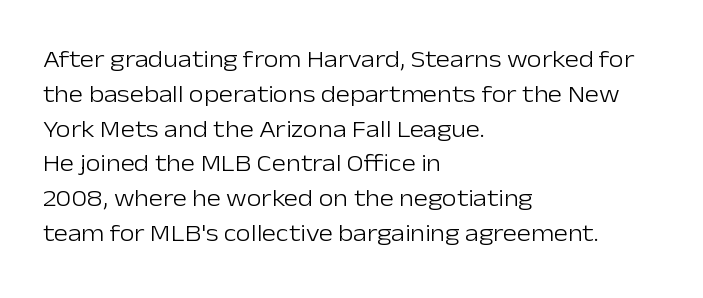
Q: Is the text bold? A: No.
Q: Is the text italic (slanted)? A: No, it is upright.
Q: Is the text underlined? A: No.
Q: How is the paragraph aligned? A: Left-aligned.
Q: Is the spacing between letters normal or unusually wide? A: Normal.
Q: Is the spacing between lines tight, normal or loose? A: Normal.
